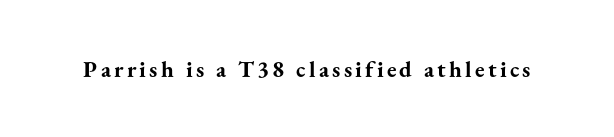
The image shows 23 px bold type, upright; set not underlined.
